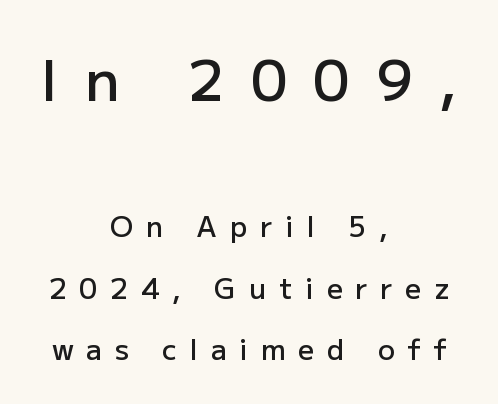
The image shows 57 px semibold sans-serif type, upright; set centered, loose line spacing (2.19x), unusually wide letter spacing (+0.46 em), not underlined; the first (top) block is 2.04x larger; low stroke contrast and a medium x-height.
